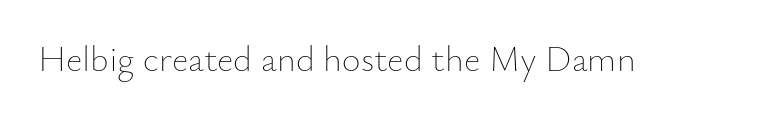
The image shows 36 px thin type, upright; set normal letter spacing, not underlined; low stroke contrast and a small x-height.
